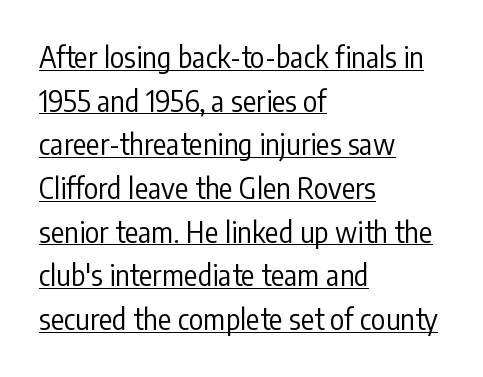
The image shows 28 px regular-weight, condensed sans-serif type, upright; set left-aligned, normal line spacing (1.56x), normal letter spacing, underlined; low stroke contrast and a medium x-height.
